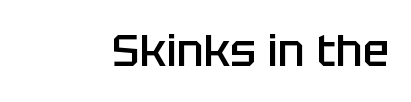
Rule under the text: the space is simply empty. This is the in-between weight designers call semibold or demi. Each letter keeps its own natural width here, so spacing adapts to shape. These lines are composed in type without serifs.
